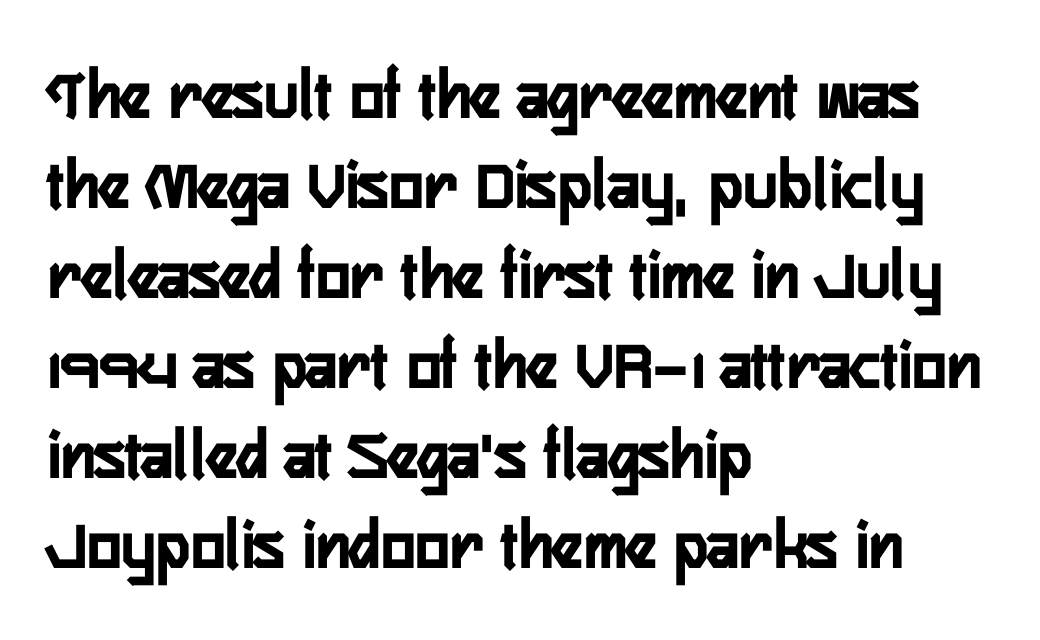
{"serif": "no", "italic": "no", "width": "condensed", "stroke_contrast": "low", "x_height": "medium", "monospaced": "no", "underline": "no", "align": "left", "line_spacing": "normal", "line_spacing_ratio": 1.25, "letter_spacing": "normal", "letter_spacing_em": 0.0, "glyph_px": 72}
